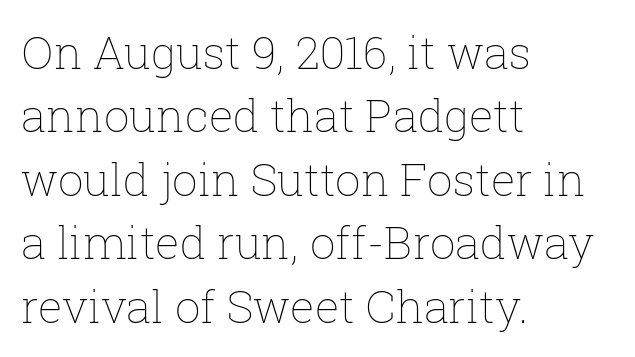
The image shows 45 px thin type, upright; set left-aligned, normal line spacing (1.41x), normal letter spacing, not underlined; low stroke contrast and a medium x-height.
